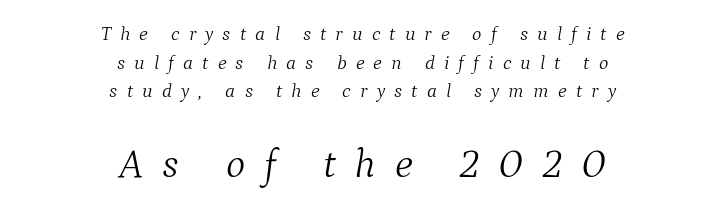
{"serif": "yes", "italic": "yes", "lean": "right", "slant_degrees": 9, "bold": "no", "weight": "light", "width": "normal", "stroke_contrast": "medium", "x_height": "medium", "monospaced": "no", "underline": "no", "align": "center", "line_spacing": "normal", "line_spacing_ratio": 1.43, "letter_spacing": "wide", "letter_spacing_em": 0.46, "larger_block": "second", "size_ratio": 2.05, "glyph_px": 41}
